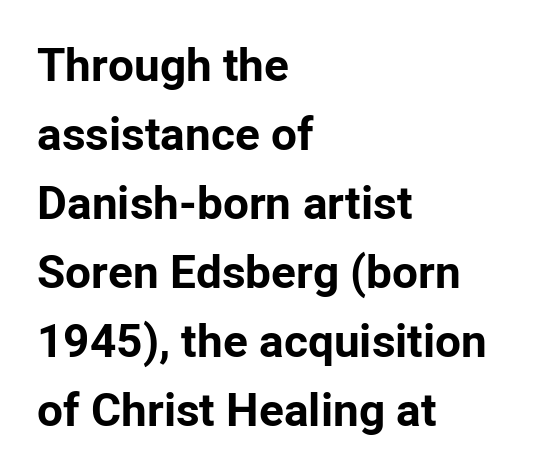
The image shows 46 px bold sans-serif type, upright; set left-aligned, normal line spacing (1.5x), normal letter spacing, not underlined; low stroke contrast and a medium x-height.
